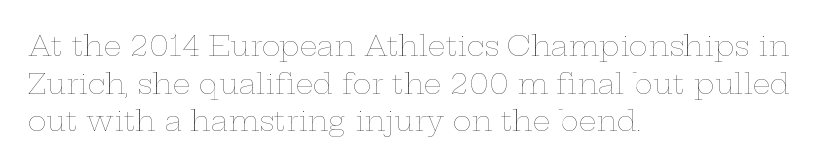
A typesetter would call this zero additional tracking. Compared with a typical body face, this is equally light or lighter still. If you measured baseline to baseline, you'd find a middling distance. Honestly, there is no underline to notice here at all. Here the designer chose a conventional face with non-uniform glyph widths. A typesetter would mark this as roman, not italic.
